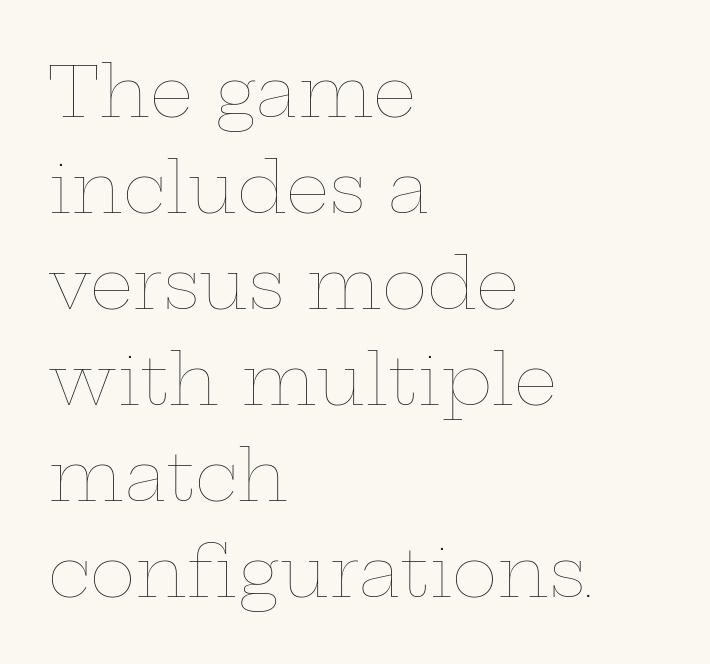
The rendering uses a moderate line-height, typical for paragraphs. The compositor pushed each line to the left boundary. Check under the words: just untouched page. Do the characters align in a grid? No, the font is proportional. This is roman type, the default non-slanted kind.
